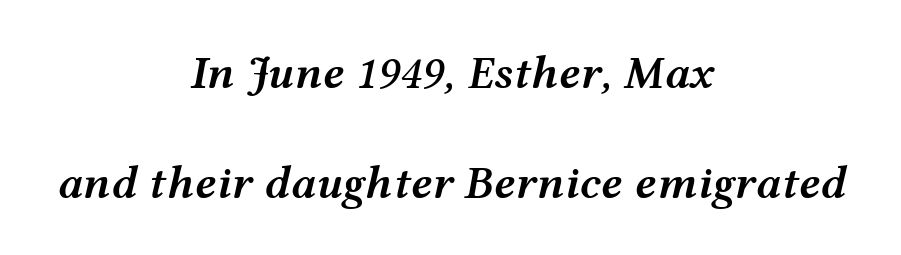
Q: Is the text bold? A: Semi-bold.
Q: Is the text italic (slanted)? A: Yes, it leans right by about 12 degrees.
Q: Is the text underlined? A: No.
Q: How is the paragraph aligned? A: Centered.
Q: Is the spacing between letters normal or unusually wide? A: Normal.
Q: Is the spacing between lines tight, normal or loose? A: Loose.
Q: Width (condensed, normal, or wide)? A: Wide.
Q: Stroke contrast? A: Medium.
Q: x-height? A: Medium.
Q: Monospaced? A: No.
